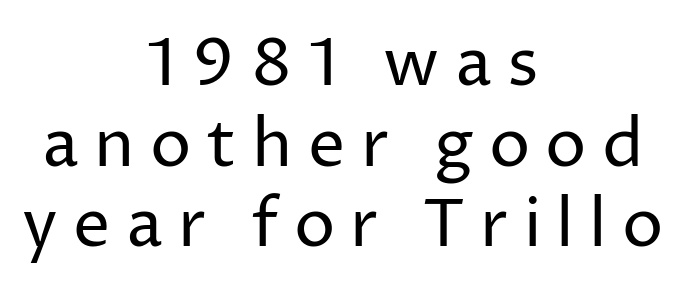
The passage shown is not bold in any degree. Typographically, this falls in the sans-serif category. The line texture is sparse and dotted thanks to wide tracking. Looks like regular typesetting: each glyph gets only the width it needs. Characters remain perfectly vertical along every line.
